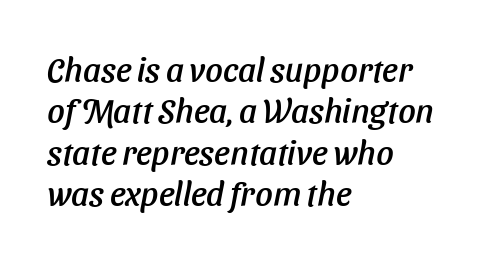
A typesetter would call this proportional, since set widths differ per character. The rag falls on the right side of this text block. Looking at the ascenders, they clearly lean. Lines of text with bare space underneath. The type is set solid horizontally, with unmodified tracking.
